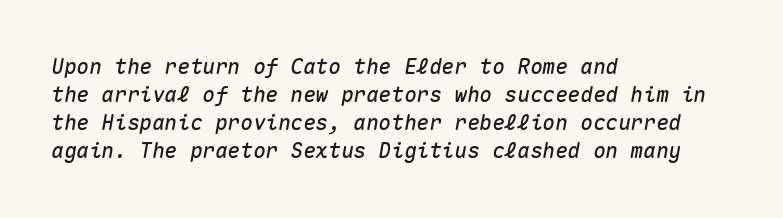
The space between consecutive lines is moderate. The baseline area is clear. This sample uses an oblique cut, with every glyph tilted off the vertical. Notice how the passage keeps a crisp vertical edge on the left only. Honestly, the letter spacing is just normal — you wouldn't notice it.
